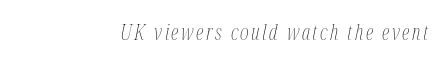
{"italic": "yes", "lean": "right", "slant_degrees": 12, "bold": "no", "underline": "no", "align": "right", "glyph_px": 21}
